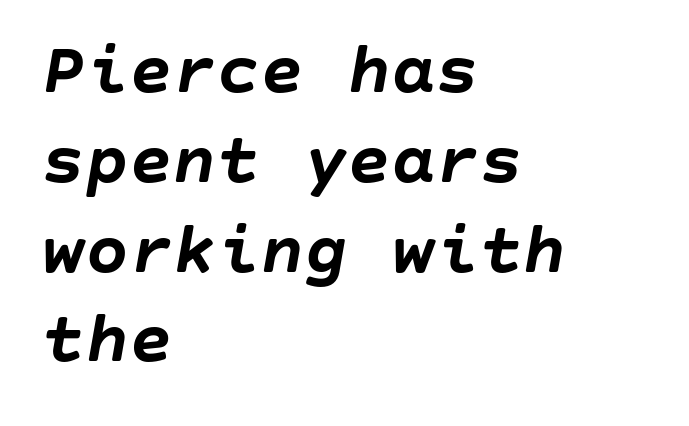
{"italic": "yes", "lean": "right", "slant_degrees": 10, "bold": "yes", "weight": "semibold", "width": "normal", "stroke_contrast": "low", "x_height": "large", "underline": "no", "align": "left", "line_spacing_ratio": 1.23, "letter_spacing": "normal", "letter_spacing_em": 0.0, "glyph_px": 73}
